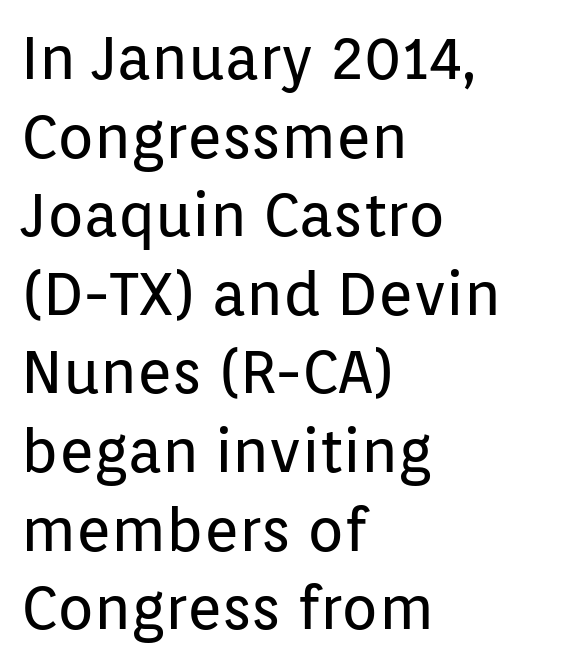
{"serif": "no", "italic": "no", "bold": "no", "weight": "regular", "width": "normal", "stroke_contrast": "low", "x_height": "medium", "monospaced": "no", "underline": "no", "align": "left", "line_spacing": "normal", "line_spacing_ratio": 1.31, "letter_spacing": "normal", "letter_spacing_em": 0.0, "glyph_px": 60}
